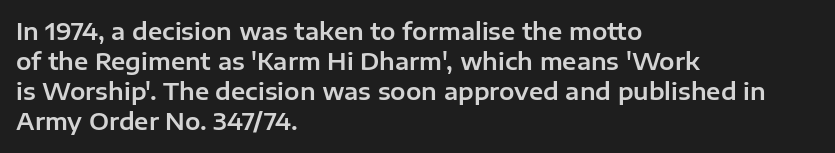
{"italic": "no", "underline": "no", "align": "left", "line_spacing": "normal", "line_spacing_ratio": 1.31, "letter_spacing": "normal", "letter_spacing_em": 0.0, "glyph_px": 23}
